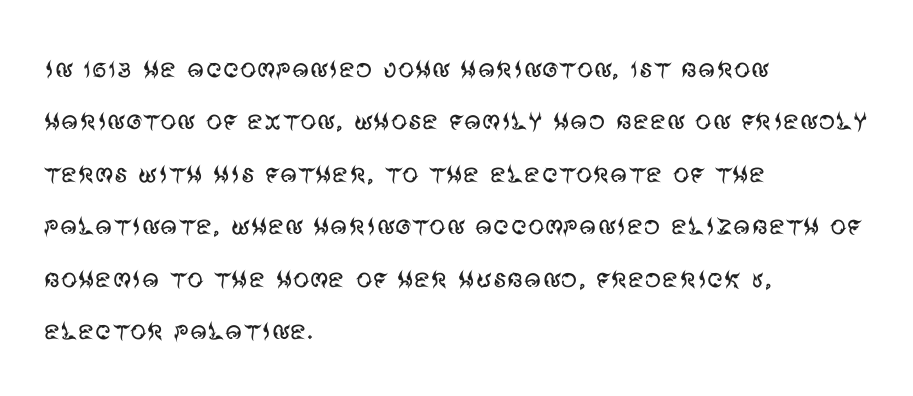
{"serif": "no", "italic": "no", "bold": "no", "weight": "regular", "width": "normal", "stroke_contrast": "medium", "x_height": "large", "monospaced": "no", "underline": "no", "align": "left", "line_spacing": "normal", "line_spacing_ratio": 1.59, "letter_spacing": "normal", "letter_spacing_em": 0.0, "glyph_px": 33}
